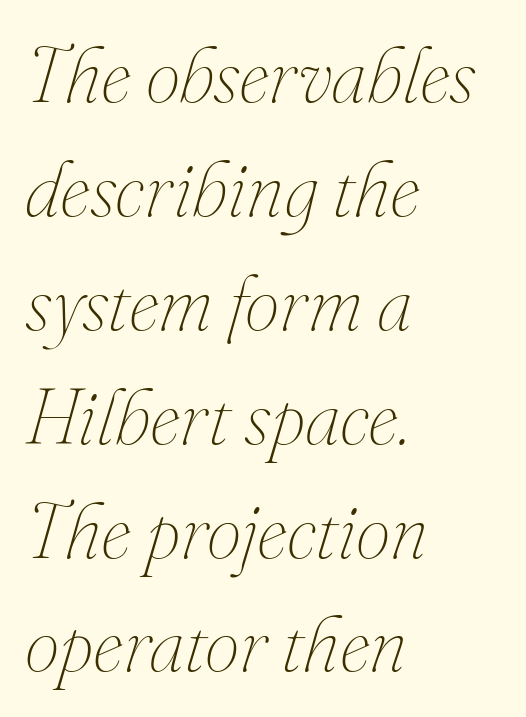
{"italic": "yes", "lean": "right", "slant_degrees": 16, "bold": "no", "weight": "thin", "width": "normal", "stroke_contrast": "medium", "x_height": "small", "monospaced": "no", "underline": "no", "align": "left", "line_spacing": "normal", "line_spacing_ratio": 1.46, "letter_spacing": "normal", "letter_spacing_em": 0.0, "glyph_px": 78}
